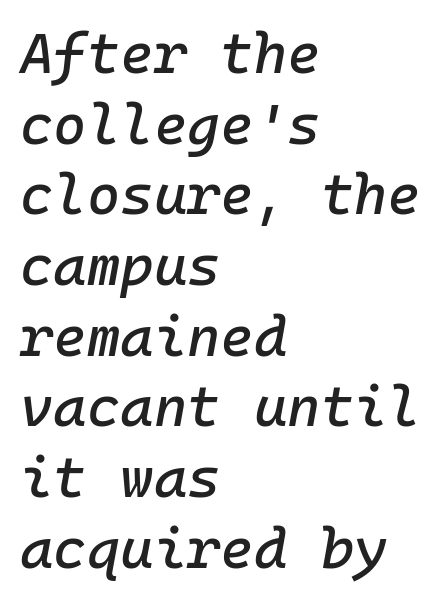
The image shows 57 px text type, italic (leaning right), monospaced; set left-aligned, line spacing 1.24x, normal letter spacing, not underlined; low stroke contrast and a medium x-height.
